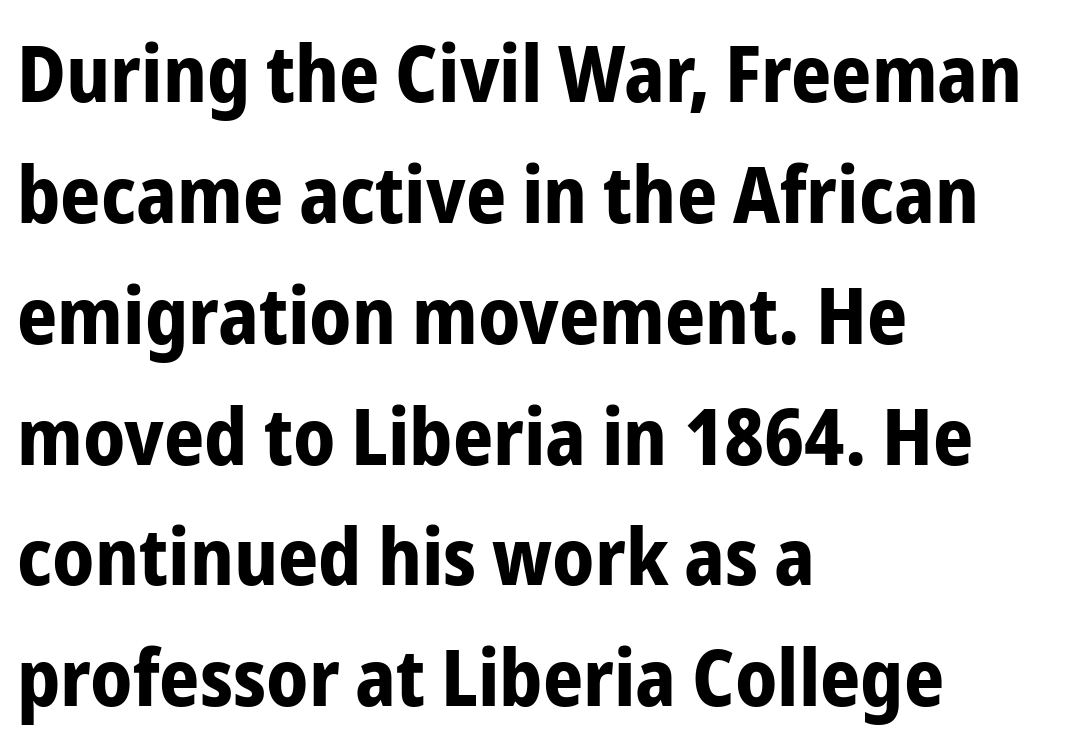
{"serif": "no", "italic": "no", "bold": "yes", "weight": "bold", "width": "condensed", "stroke_contrast": "low", "x_height": "medium", "monospaced": "no", "underline": "no", "align": "left", "line_spacing": "normal", "line_spacing_ratio": 1.53, "letter_spacing": "normal", "letter_spacing_em": 0.0, "glyph_px": 79}
